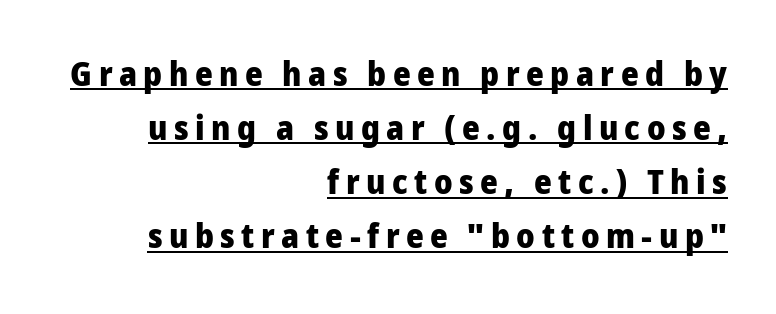
The image shows 34 px heavy sans-serif type, upright; set right-aligned, normal line spacing (1.59x), underlined; low stroke contrast and a medium x-height.
